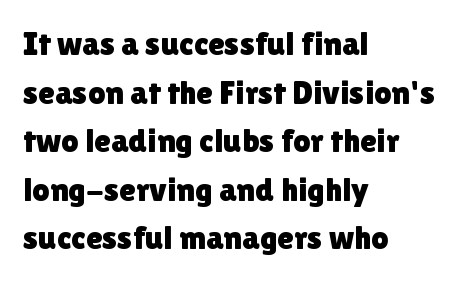
Q: Is the text italic (slanted)? A: No, it is upright.
Q: Is the typeface a serif or a sans-serif typeface? A: Sans-serif.
Q: Is the text underlined? A: No.
Q: How is the paragraph aligned? A: Left-aligned.
Q: Is the spacing between letters normal or unusually wide? A: Normal.
Q: Is the spacing between lines tight, normal or loose? A: Normal.
Q: Width (condensed, normal, or wide)? A: Normal.
Q: Stroke contrast? A: Low.
Q: x-height? A: Medium.
Q: Monospaced? A: No.
